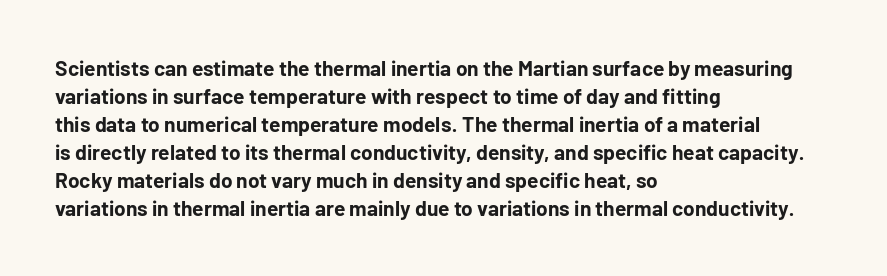
The image shows 21 px bold type, upright; set left-aligned, normal line spacing (1.33x), normal letter spacing, not underlined.
